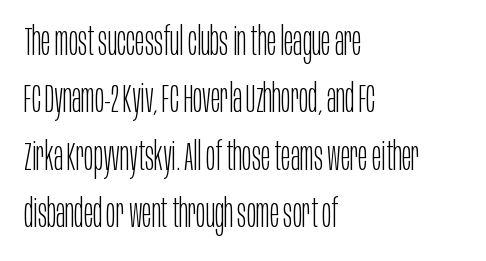
{"serif": "no", "italic": "no", "bold": "no", "weight": "light", "width": "condensed", "stroke_contrast": "low", "x_height": "large", "monospaced": "no", "underline": "no", "align": "left", "line_spacing": "normal", "line_spacing_ratio": 1.47, "letter_spacing": "normal", "letter_spacing_em": 0.0, "glyph_px": 39}
